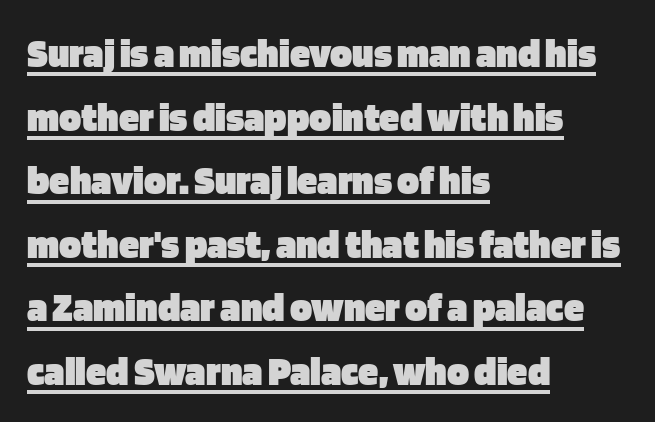
Q: Is the text bold? A: Yes.
Q: Is the text italic (slanted)? A: No, it is upright.
Q: Is the typeface a serif or a sans-serif typeface? A: Sans-serif.
Q: Is the text underlined? A: Yes.
Q: How is the paragraph aligned? A: Left-aligned.
Q: Is the spacing between letters normal or unusually wide? A: Normal.
Q: Is the spacing between lines tight, normal or loose? A: Normal.
Q: Width (condensed, normal, or wide)? A: Normal.
Q: Stroke contrast? A: Low.
Q: x-height? A: Large.
Q: Monospaced? A: No.
